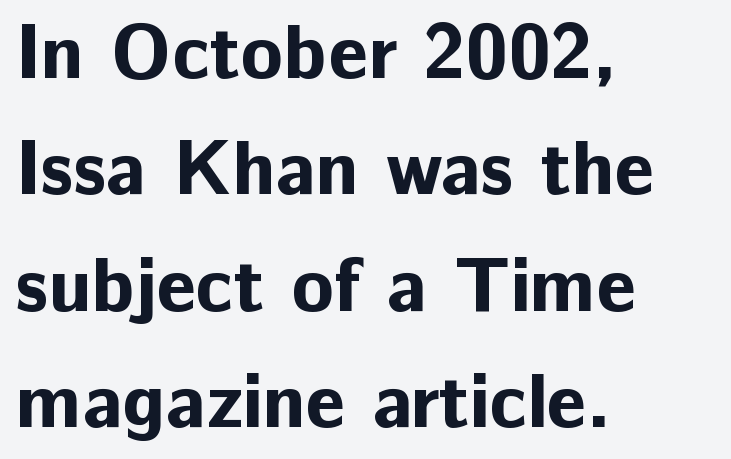
The image shows 77 px bold sans-serif type, upright; set left-aligned, normal line spacing (1.51x), normal letter spacing, not underlined; low stroke contrast and a medium x-height.
